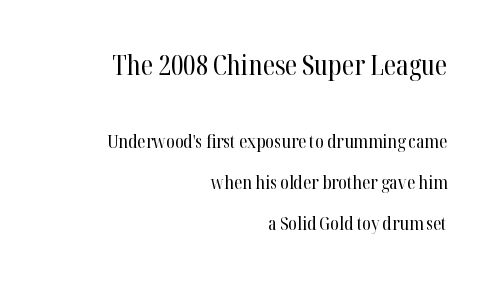
The specimen reads as upright at a glance. Classification — serif. The letters advance in unequal steps, a hallmark of proportional type. The type is set solid horizontally, with unmodified tracking. The letters look calm and open, with moderate or lighter stems.
